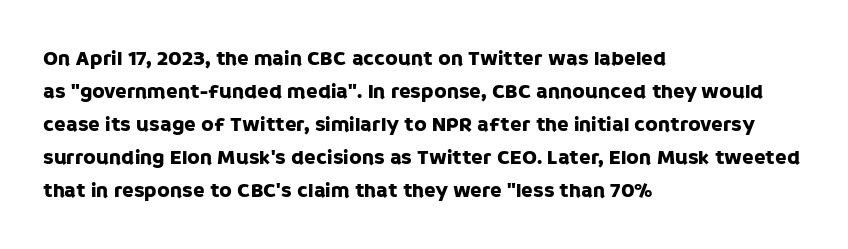
Do the letters lean? They stand straight. You could call the tracking neutral — neither tight nor loose. The passage shown is not underscored anywhere. The ragged edge is on the right, which tells us the setting is flush left. Students, observe: this is what conventionally led text looks like.
